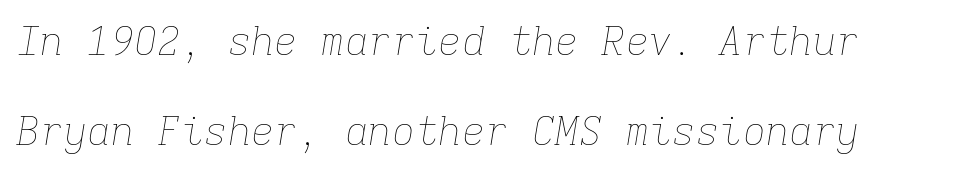
Q: Is the text bold? A: No.
Q: Is the text italic (slanted)? A: Yes, it leans right by about 9 degrees.
Q: Is the text underlined? A: No.
Q: How is the paragraph aligned? A: Left-aligned.
Q: Is the spacing between letters normal or unusually wide? A: Normal.
Q: Is the spacing between lines tight, normal or loose? A: Loose.
Q: Width (condensed, normal, or wide)? A: Normal.
Q: Stroke contrast? A: Low.
Q: x-height? A: Medium.
Q: Monospaced? A: Yes.
